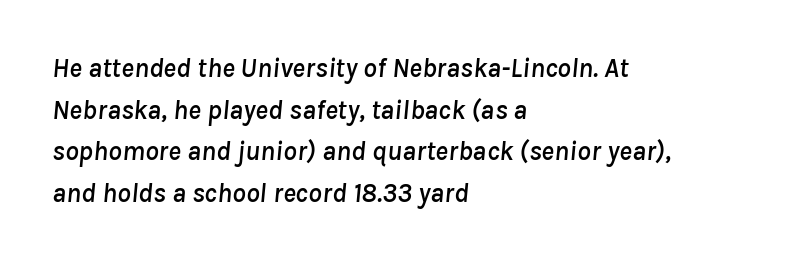
Q: Is the text italic (slanted)? A: Yes, it leans right by about 8 degrees.
Q: Is the text underlined? A: No.
Q: How is the paragraph aligned? A: Left-aligned.
Q: Is the spacing between letters normal or unusually wide? A: Normal.
Q: Is the spacing between lines tight, normal or loose? A: Normal.
